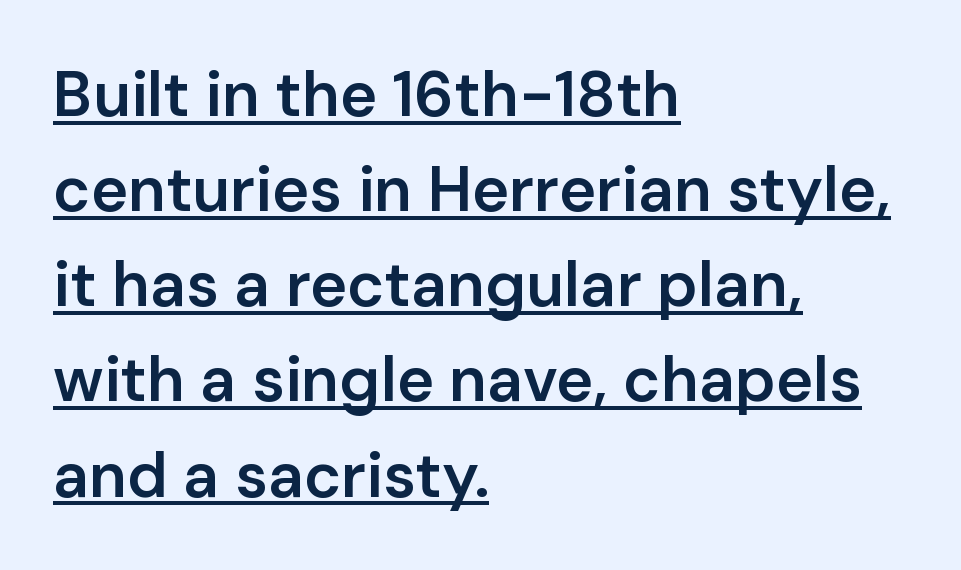
Q: Is the text bold? A: Semi-bold.
Q: Is the text italic (slanted)? A: No, it is upright.
Q: Is the typeface a serif or a sans-serif typeface? A: Sans-serif.
Q: Is the text underlined? A: Yes.
Q: How is the paragraph aligned? A: Left-aligned.
Q: Is the spacing between letters normal or unusually wide? A: Normal.
Q: Is the spacing between lines tight, normal or loose? A: Normal.
Q: Width (condensed, normal, or wide)? A: Normal.
Q: Stroke contrast? A: Low.
Q: x-height? A: Medium.
Q: Monospaced? A: No.
